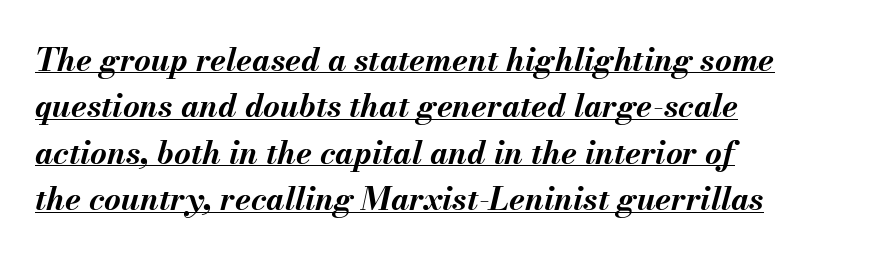
The image shows 32 px bold type, italic (leaning right); set left-aligned, normal line spacing (1.45x), normal letter spacing, underlined; medium stroke contrast and a small x-height.
